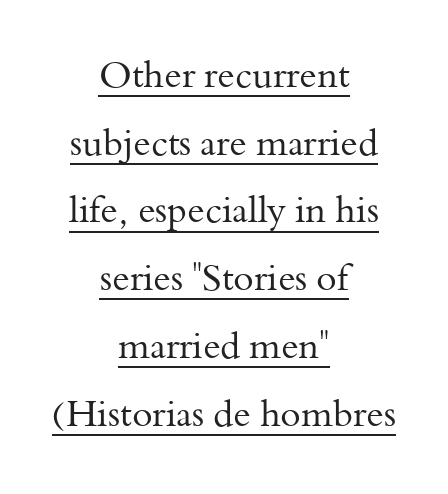
The face used here is rendered with its standard letterfit. You can tell it's not italic because the verticals are truly vertical. This is serif lettering, the kind often seen in printed books. Weight: in the light-to-regular range. Both edges are ragged and mirror each other, which tells us the setting is centered.
